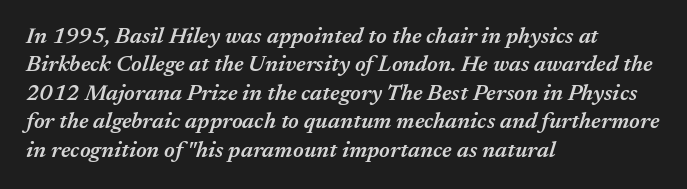
The image shows 22 px text type, italic (leaning right); set left-aligned, normal line spacing (1.29x), normal letter spacing, not underlined.
